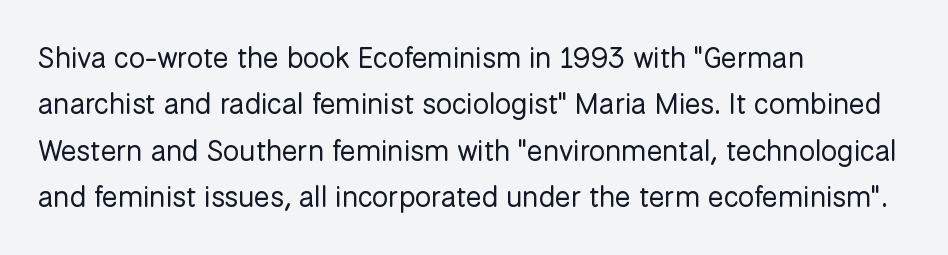
The image shows 29 px regular-weight sans-serif type, upright; set left-aligned, normal line spacing (1.6x), normal letter spacing, not underlined; low stroke contrast and a medium x-height.
